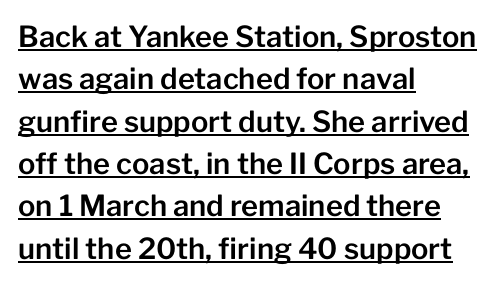
Q: Is the text italic (slanted)? A: No, it is upright.
Q: Is the typeface a serif or a sans-serif typeface? A: Sans-serif.
Q: Is the text underlined? A: Yes.
Q: How is the paragraph aligned? A: Left-aligned.
Q: Is the spacing between letters normal or unusually wide? A: Normal.
Q: Is the spacing between lines tight, normal or loose? A: Normal.
Q: Width (condensed, normal, or wide)? A: Normal.
Q: Stroke contrast? A: Low.
Q: x-height? A: Medium.
Q: Monospaced? A: No.
